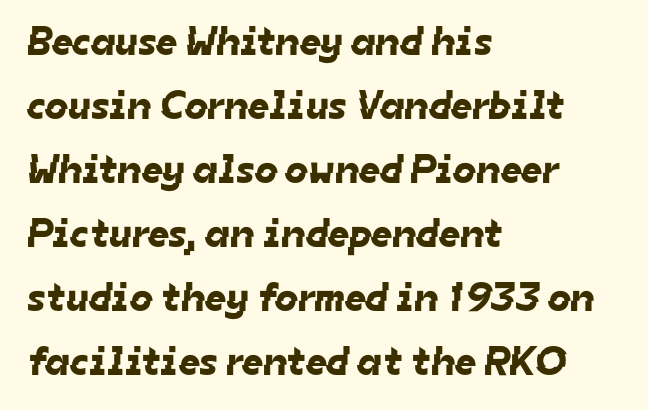
Caption: multi-line text, flush left, ragged right. Do the characters align in a grid? No, the font is proportional. Stroke terminals: plain, sans-serif. Rows of type keep a routine distance in the vertical direction.
